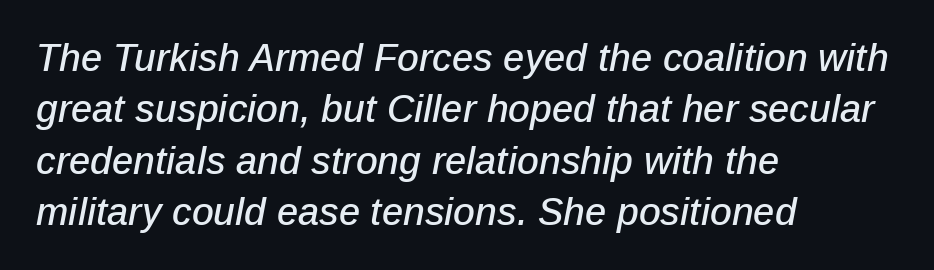
Glyph-to-glyph distance matches everyday printed text. Regular leading. Words float on clear page, feet unadorned. Do the characters align in a grid? No, the font is proportional. There's an unmistakable incline to the writing here.
